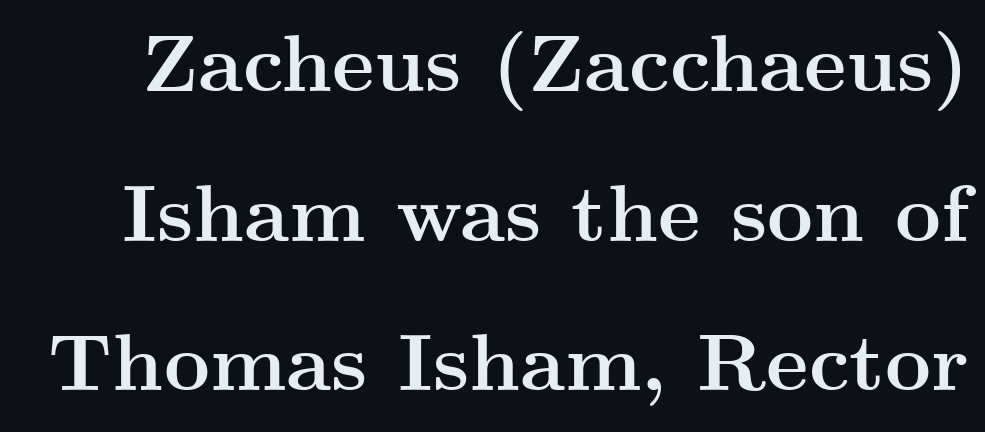
The image shows 80 px semibold, wide serif type, upright; set line spacing 1.87x, normal letter spacing, not underlined; medium stroke contrast and a small x-height.
